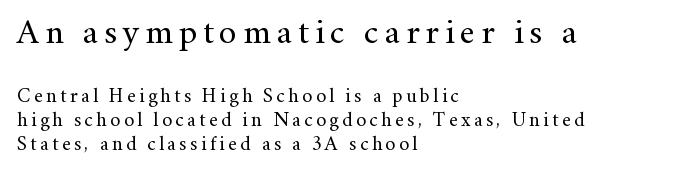
{"serif": "yes", "italic": "no", "bold": "no", "weight": "regular", "width": "normal", "stroke_contrast": "medium", "x_height": "small", "monospaced": "no", "underline": "no", "align": "left", "line_spacing_ratio": 1.2, "larger_block": "first", "size_ratio": 1.75, "glyph_px": 35}
